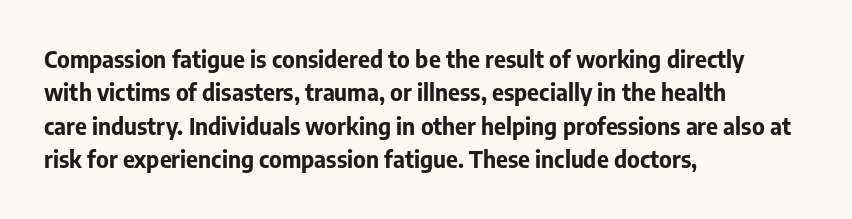
{"italic": "no", "bold": "yes", "underline": "no", "align": "left", "line_spacing": "normal", "line_spacing_ratio": 1.45, "letter_spacing": "normal", "letter_spacing_em": 0.0, "glyph_px": 23}
